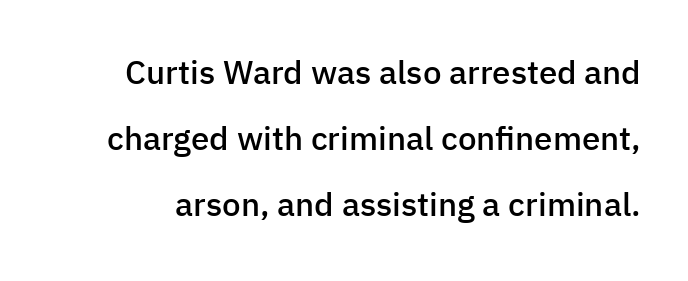
The letters are semibold — heavier than regular but short of a full bold. Only glyphs here, with clear space below each row. How would I describe the line gaps? Wide and relaxed. Glyph-to-glyph distance matches everyday printed text. Unlike italic type, these characters show no tilt at all.
